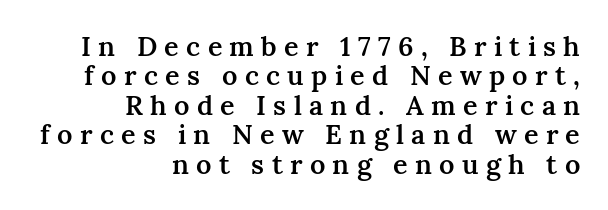
{"italic": "no", "bold": "semi", "underline": "no", "align": "right", "line_spacing": "tight", "line_spacing_ratio": 1.09, "letter_spacing": "wide", "letter_spacing_em": 0.27, "glyph_px": 27}
